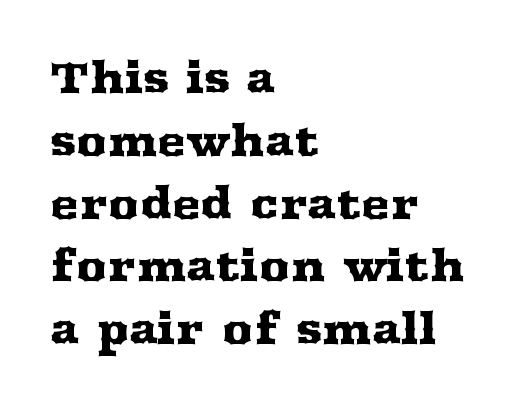
The type is set solid horizontally, with unmodified tracking. Old-style or modern, the face here clearly has serifs. Ordinary non-slanted type is in use. Successive baselines arrive at the customary interval. Alignment: flush left. Looks like regular typesetting: each glyph gets only the width it needs.
